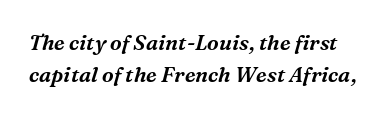
The image shows 21 px text type, italic (leaning right); set normal line spacing (1.51x), normal letter spacing, not underlined.
